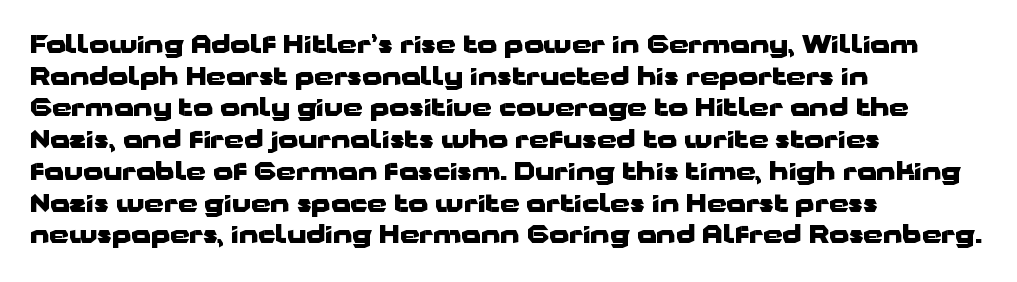
Short and long lines alike share a common starting point at left. The vertical gap from one line to the next is medium. Does the lettering tilt? It doesn't — this is upright. Underline: absent. The tracking reads as untouched default to a designer's eye. Chunky letters — that's bold for sure.
